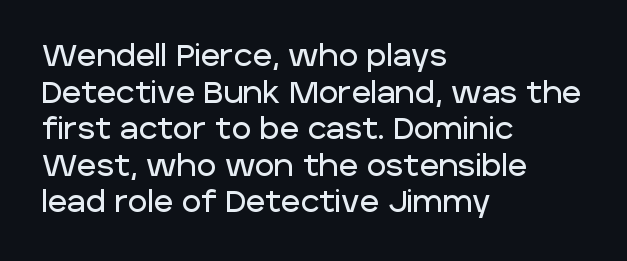
{"serif": "no", "italic": "no", "width": "normal", "stroke_contrast": "low", "x_height": "large", "monospaced": "no", "underline": "no", "align": "left", "line_spacing_ratio": 1.22, "letter_spacing": "normal", "letter_spacing_em": 0.0, "glyph_px": 30}
